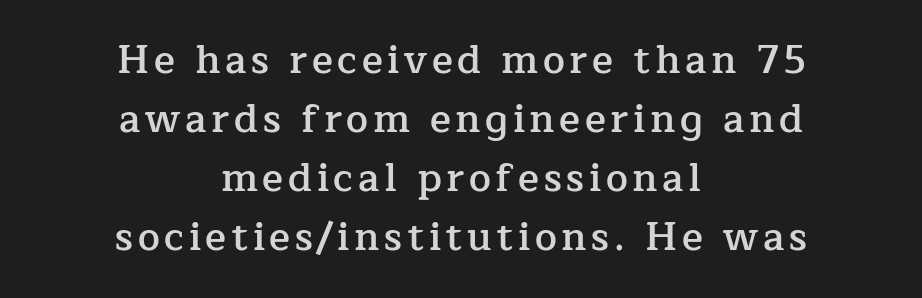
The font family rendered here belongs to the serif group. The baseline area is clear. The paragraph has two soft edges and a firm central axis. These lines are rendered in a variable-pitch font. Set as a demibold, roughly 600 on the weight scale. Is there much room between lines? A standard amount, neither cramped nor airy.
